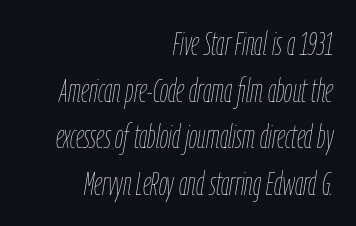
The image shows 33 px thin, condensed type, italic (leaning right); set right-aligned, normal line spacing (1.41x), normal letter spacing, not underlined; low stroke contrast and a medium x-height.
